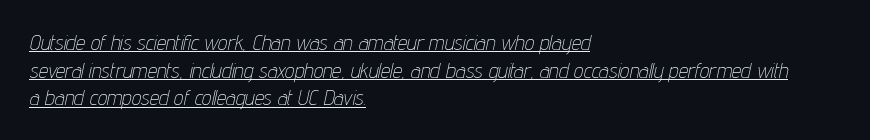
The leading is moderate, giving the passage an even texture. In terms of letterspacing, this is plain default setting. Notice how the stems are inclined rather than vertical — that's the hallmark of italics. The lines in this sample share a left origin and differ only in where they stop. Check the space under the baseline: a stroke is drawn there.
